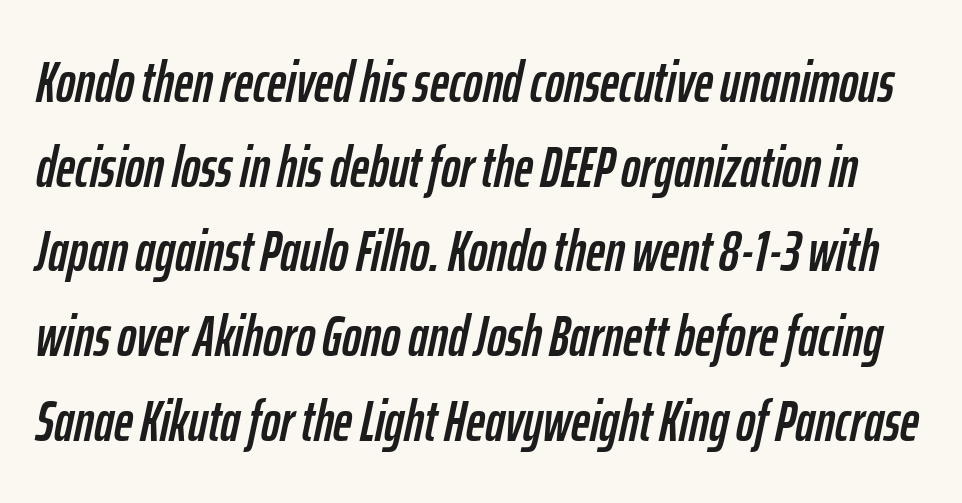
Summary of vertical rhythm: regular, with standard interline spacing. The area under the type is left untouched. Observe the lean: these are italic letterforms. Characters follow at the spacing the type designer built in.
